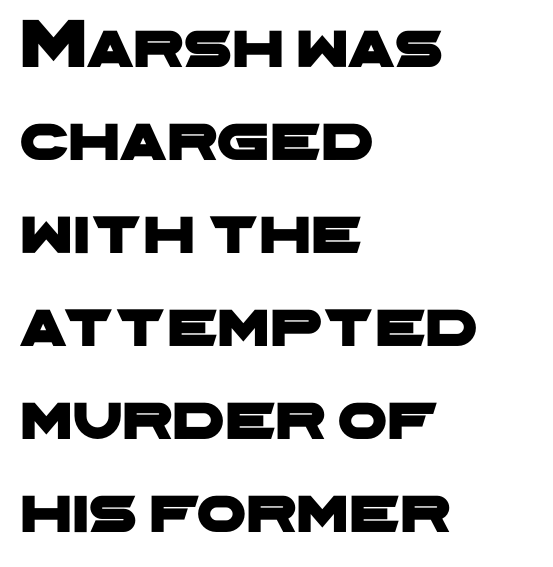
Q: Is the typeface a serif or a sans-serif typeface? A: Sans-serif.
Q: Is the text underlined? A: No.
Q: How is the paragraph aligned? A: Left-aligned.
Q: Is the spacing between letters normal or unusually wide? A: Normal.
Q: Is the spacing between lines tight, normal or loose? A: Normal.
Q: Width (condensed, normal, or wide)? A: Wide.
Q: Stroke contrast? A: Low.
Q: x-height? A: Medium.
Q: Monospaced? A: No.
